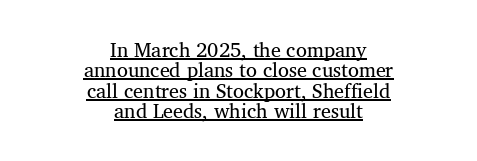
The sample's only ornament is a line tracing under the words. Compared with typical body copy, the letter spacing here is the same. Very little white space separates one row of letters from the next. Nope, not italic — everything's standing straight. Notice how the passage keeps no hard edge, just a central spine.
